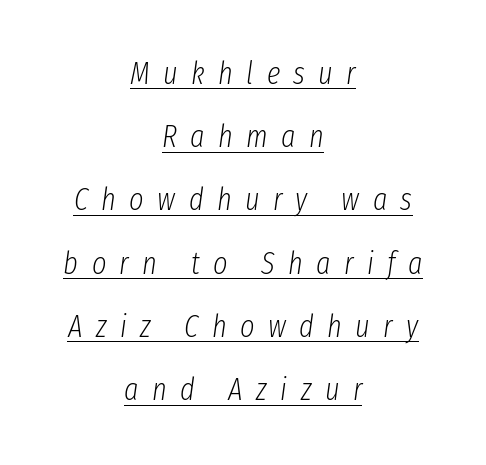
The rag falls on both sides of this text block equally. Think standard paragraph weight, or any step lighter than that. A typesetter would call this heavily tracked-out type. The passage shown is typed in a proportional face where columns would drift. Leading is clearly above the norm, producing a sparse column.
